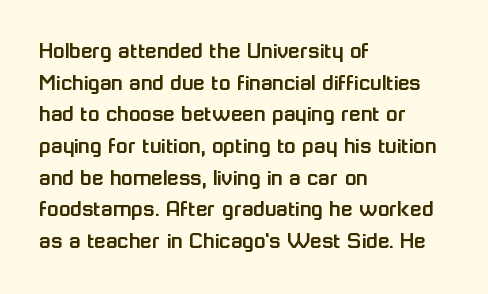
{"italic": "no", "underline": "no", "align": "left", "line_spacing": "normal", "line_spacing_ratio": 1.32, "letter_spacing": "normal", "letter_spacing_em": 0.0, "glyph_px": 24}
